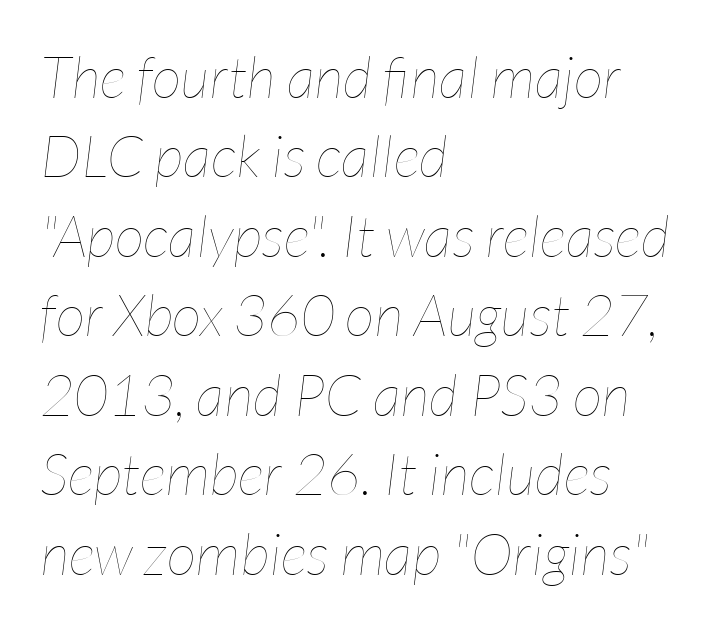
Reading down the block, your eye returns to a fixed left position each line. Letter spacing: default. Character widths vary here, with narrow letters taking less room than wide ones. The leading is moderate, giving the passage an even texture.
